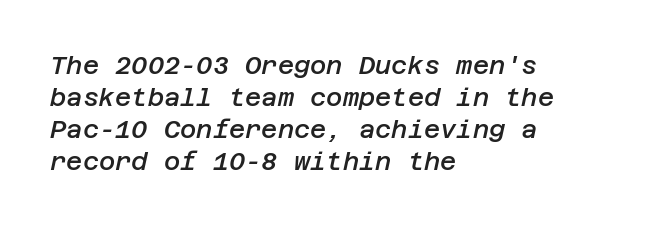
The image shows 25 px text type, italic (leaning right); set left-aligned, normal line spacing (1.28x), normal letter spacing, not underlined.
